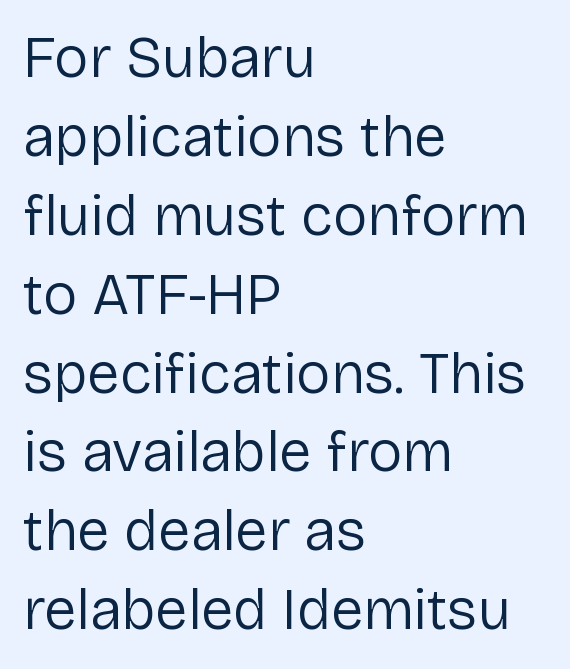
The image shows 58 px regular-weight sans-serif type, upright; set left-aligned, normal line spacing (1.36x), normal letter spacing, not underlined; low stroke contrast and a medium x-height.
